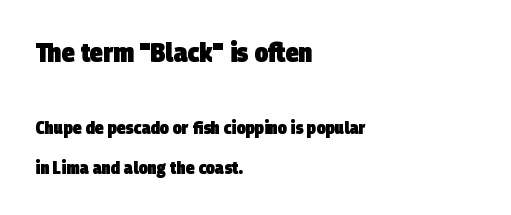
Compared with typical paragraphs, the rows here are farther apart. The glyphs are unaccompanied by any horizontal stroke below them. Plenty of ink on the page — the face is bold. The lines in this sample share a left origin and differ only in where they stop. Nobody touched the tracking dial on this one.
